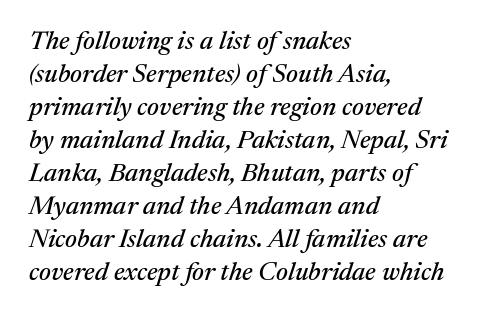
{"italic": "yes", "lean": "right", "slant_degrees": 17, "underline": "no", "align": "left", "line_spacing": "normal", "line_spacing_ratio": 1.27, "letter_spacing": "normal", "letter_spacing_em": 0.0, "glyph_px": 26}
